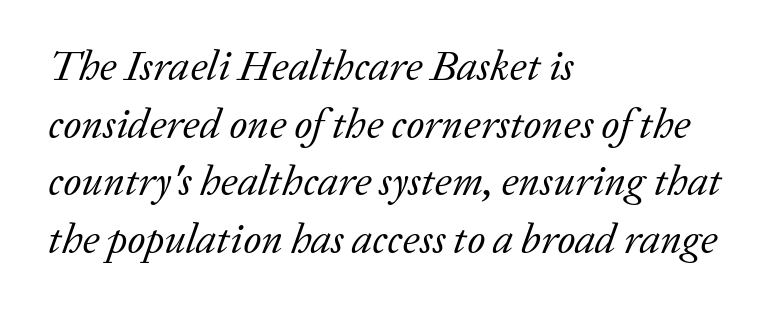
The image shows 42 px regular-weight serif type, italic (leaning right); set left-aligned, normal line spacing (1.37x), normal letter spacing, not underlined; low stroke contrast and a medium x-height.
